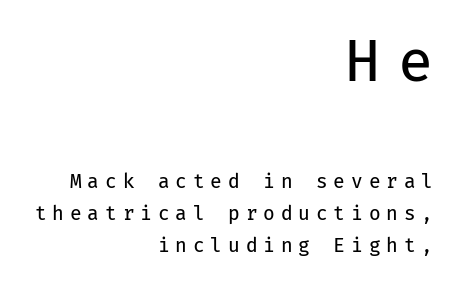
Q: Is the text bold? A: No.
Q: Is the text italic (slanted)? A: No, it is upright.
Q: Is the typeface a serif or a sans-serif typeface? A: Sans-serif.
Q: Is the text underlined? A: No.
Q: How is the paragraph aligned? A: Right-aligned.
Q: Is the spacing between letters normal or unusually wide? A: Unusually wide.
Q: Is the spacing between lines tight, normal or loose? A: Normal.
Q: Which block of text is set in a larger size, the first (top) or the second (bottom)? A: The first (top) one.
Q: Width (condensed, normal, or wide)? A: Normal.
Q: Stroke contrast? A: Low.
Q: x-height? A: Medium.
Q: Monospaced? A: Yes.
